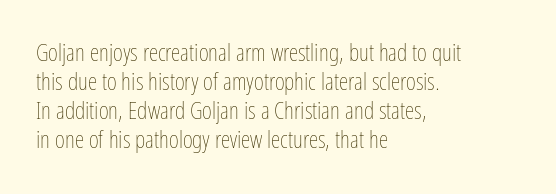
{"italic": "no", "bold": "no", "underline": "no", "align": "left", "line_spacing_ratio": 1.21, "letter_spacing": "normal", "letter_spacing_em": 0.0, "glyph_px": 24}
